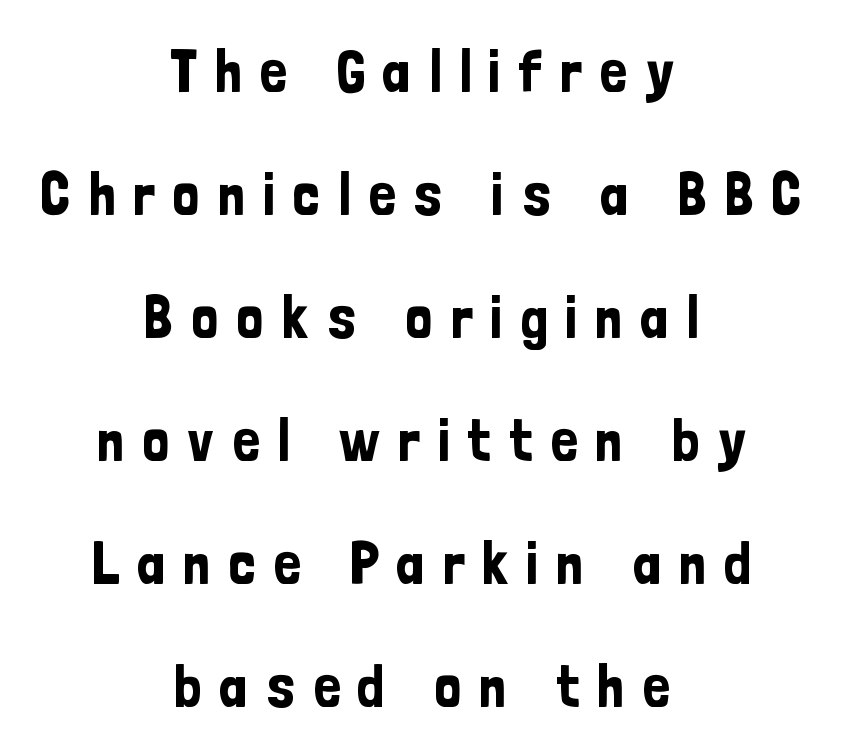
Q: Is the text italic (slanted)? A: No, it is upright.
Q: Is the typeface a serif or a sans-serif typeface? A: Sans-serif.
Q: Is the text underlined? A: No.
Q: How is the paragraph aligned? A: Centered.
Q: Is the spacing between letters normal or unusually wide? A: Unusually wide.
Q: Is the spacing between lines tight, normal or loose? A: Loose.
Q: Width (condensed, normal, or wide)? A: Condensed.
Q: Stroke contrast? A: Low.
Q: x-height? A: Medium.
Q: Monospaced? A: No.
